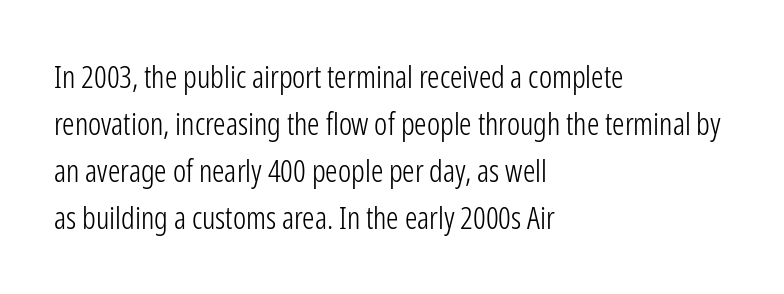
The image shows 31 px light, condensed sans-serif type, upright; set left-aligned, normal line spacing (1.52x), normal letter spacing, not underlined; low stroke contrast and a medium x-height.
